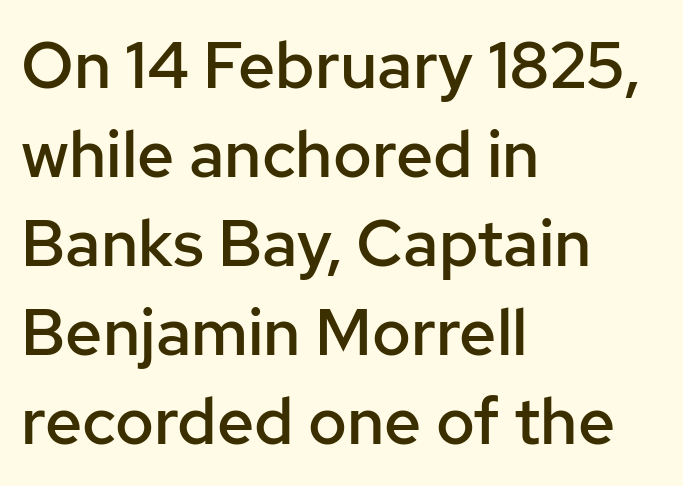
The image shows 65 px semibold sans-serif type, upright; set left-aligned, normal line spacing (1.37x), normal letter spacing, not underlined; low stroke contrast and a medium x-height.
